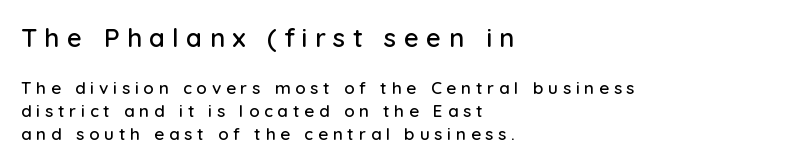
{"italic": "no", "underline": "no", "align": "left", "line_spacing": "normal", "line_spacing_ratio": 1.35, "letter_spacing": "wide", "letter_spacing_em": 0.28, "larger_block": "first", "size_ratio": 1.53, "glyph_px": 26}
